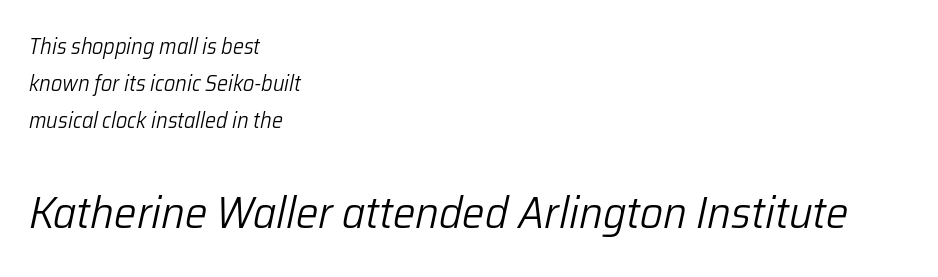
{"italic": "yes", "lean": "right", "slant_degrees": 12, "bold": "no", "weight": "light", "width": "normal", "stroke_contrast": "low", "x_height": "medium", "monospaced": "no", "underline": "no", "align": "left", "line_spacing": "normal", "line_spacing_ratio": 1.68, "letter_spacing": "normal", "letter_spacing_em": 0.0, "larger_block": "second", "size_ratio": 2.05, "glyph_px": 45}
